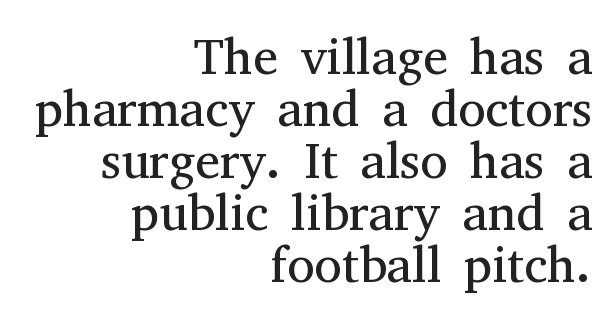
Typeset ragged left — the right edge is the straight one. Nope, not italic — everything's standing straight. The space between consecutive lines is stingy. Lines of text with bare space underneath. Inter-character spacing is left at the font's built-in metrics.
